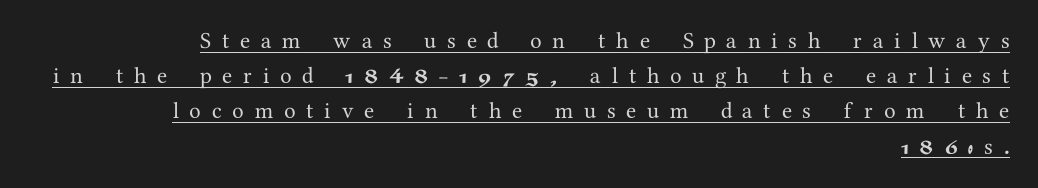
{"italic": "no", "underline": "yes", "align": "right", "line_spacing": "normal", "line_spacing_ratio": 1.53, "letter_spacing": "wide", "letter_spacing_em": 0.47, "glyph_px": 23}
